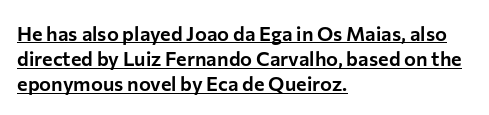
Q: Is the text italic (slanted)? A: No, it is upright.
Q: Is the text underlined? A: Yes.
Q: How is the paragraph aligned? A: Left-aligned.
Q: Is the spacing between letters normal or unusually wide? A: Normal.
Q: Is the spacing between lines tight, normal or loose? A: Normal.
